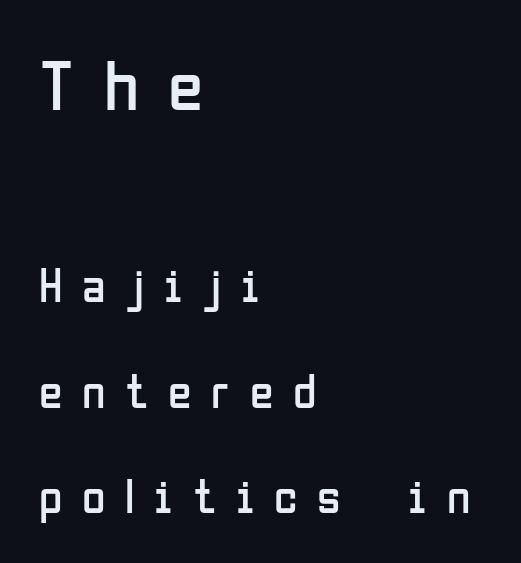
Students, note that the glyphs here are deliberately spaced far apart. The typesetting does not lean heavy: it is not bold. This rendering uses left alignment, leaving the right contour irregular. Underline: absent. Posture: upright roman. The passage shown begins with its larger block and ends with its smaller one.
